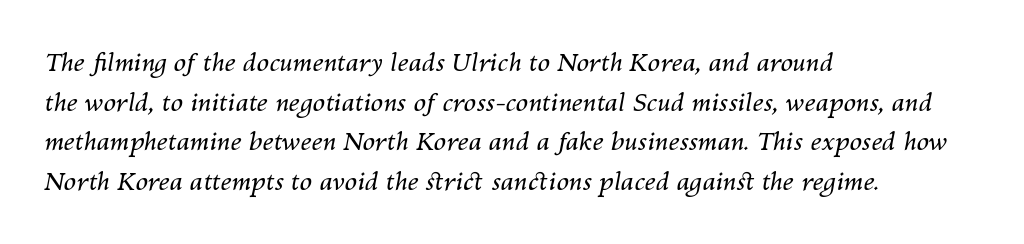
Does the leading feel generous? No, just average. Default kerning and tracking; the words read as compact shapes. Every character sits at an angle, as italics do. Weight: in the light-to-regular range. Reading down the block, your eye returns to a fixed left position each line. The area under the type is left untouched.
